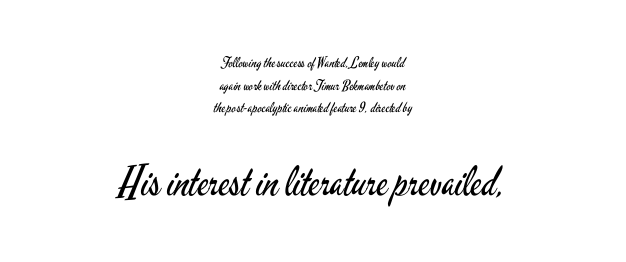
Q: Is the text bold? A: No.
Q: Is the text italic (slanted)? A: Yes.
Q: Is the typeface a serif or a sans-serif typeface? A: Sans-serif.
Q: Is the text underlined? A: No.
Q: How is the paragraph aligned? A: Centered.
Q: Is the spacing between letters normal or unusually wide? A: Normal.
Q: Is the spacing between lines tight, normal or loose? A: Normal.
Q: Which block of text is set in a larger size, the first (top) or the second (bottom)? A: The second (bottom) one.
Q: Width (condensed, normal, or wide)? A: Condensed.
Q: Stroke contrast? A: Low.
Q: x-height? A: Small.
Q: Monospaced? A: No.
